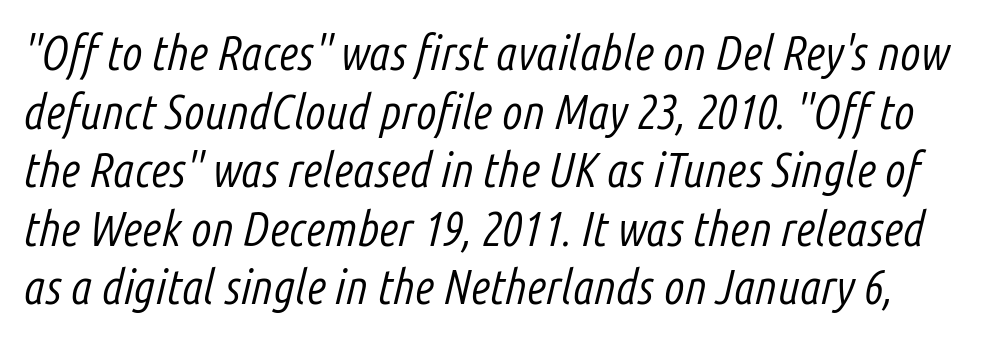
Q: Is the text bold? A: No.
Q: Is the text italic (slanted)? A: Yes, it leans right by about 14 degrees.
Q: Is the text underlined? A: No.
Q: Is the spacing between letters normal or unusually wide? A: Normal.
Q: Width (condensed, normal, or wide)? A: Condensed.
Q: Stroke contrast? A: Low.
Q: x-height? A: Medium.
Q: Monospaced? A: No.
